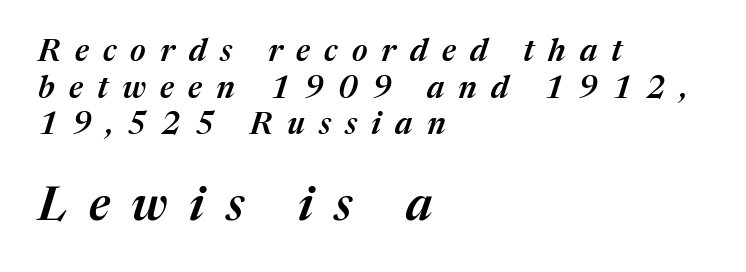
{"italic": "yes", "lean": "right", "slant_degrees": 17, "bold": "semi", "weight": "semibold", "width": "normal", "stroke_contrast": "medium", "x_height": "medium", "monospaced": "no", "underline": "no", "align": "left", "line_spacing_ratio": 1.18, "letter_spacing": "wide", "letter_spacing_em": 0.46, "larger_block": "second", "size_ratio": 1.52, "glyph_px": 47}
